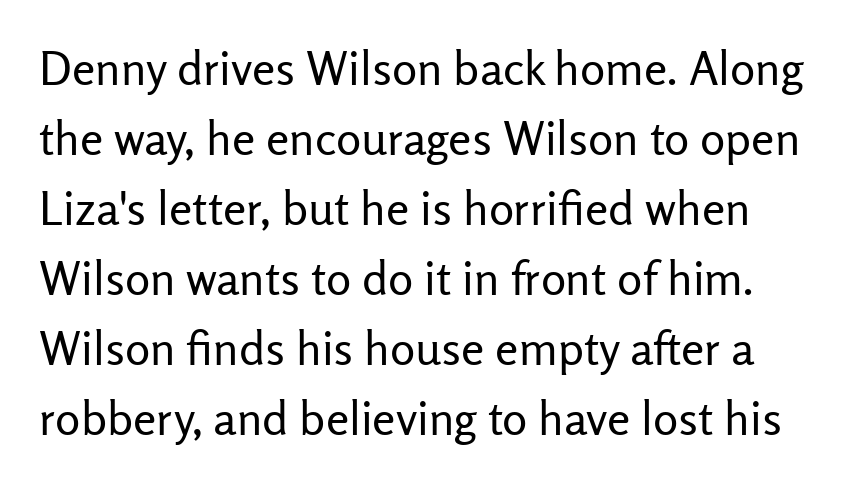
{"serif": "no", "italic": "no", "bold": "no", "weight": "regular", "width": "normal", "stroke_contrast": "low", "x_height": "medium", "monospaced": "no", "underline": "no", "line_spacing": "normal", "line_spacing_ratio": 1.49, "letter_spacing": "normal", "letter_spacing_em": 0.0, "glyph_px": 47}
